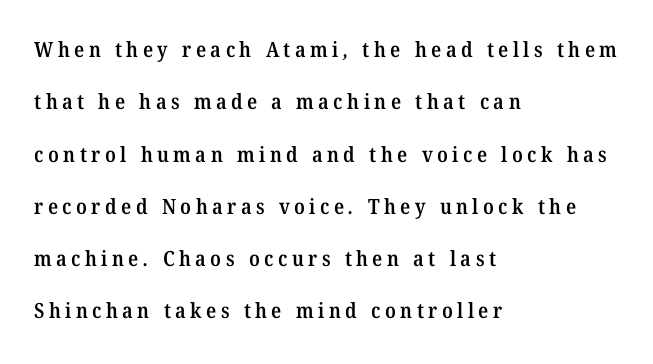
How are the letters spaced? Widely, with obvious added tracking. One glance says open: line gaps are wider than usual. The ragged edge is on the right, which tells us the setting is flush left. As a designer I'd log this as weight 600, semibold. Quick note: underline off.
